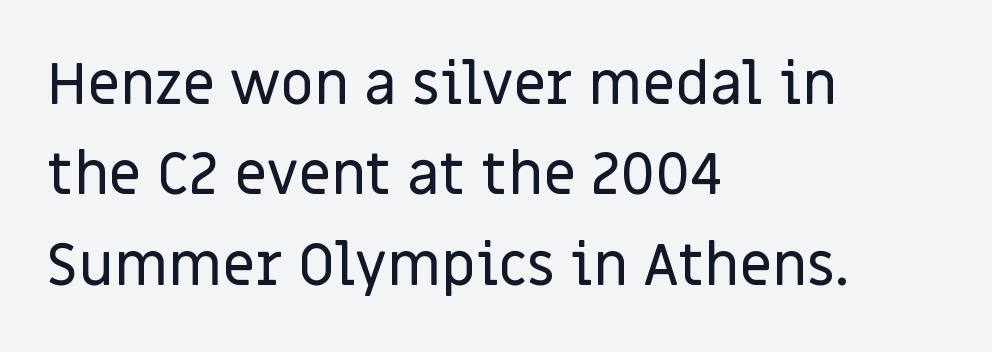
The line-height multiplier appears to be the usual default. Where is the straight margin? On the left. What stands out about the letter spacing? Nothing — it is the standard amount. You can tell from the bare stems that sans-serif type was used. Proportional: the letters do not fall into vertical columns.
